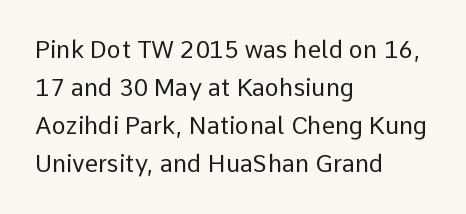
The image shows 24 px text type, upright; set left-aligned, normal line spacing (1.59x), normal letter spacing, not underlined.
